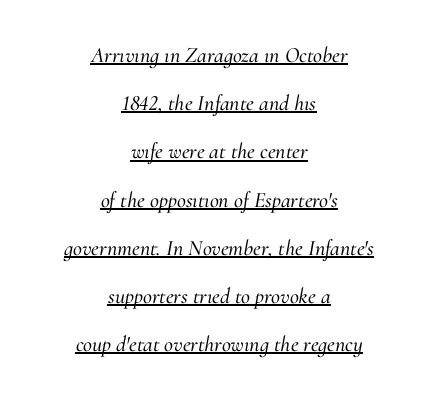
Q: Is the text italic (slanted)? A: Yes, it leans right by about 10 degrees.
Q: Is the text underlined? A: Yes.
Q: How is the paragraph aligned? A: Centered.
Q: Is the spacing between letters normal or unusually wide? A: Normal.
Q: Is the spacing between lines tight, normal or loose? A: Loose.
